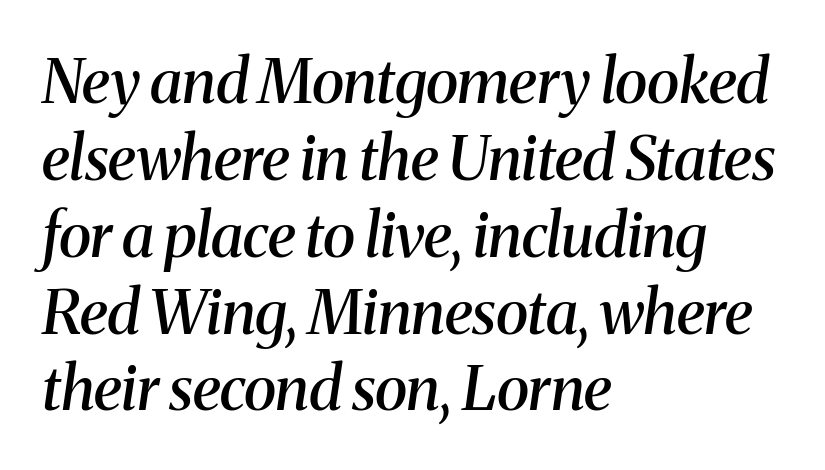
The image shows 61 px semibold serif type, italic (leaning right); set left-aligned, normal line spacing (1.26x), normal letter spacing, not underlined; medium stroke contrast and a medium x-height.
